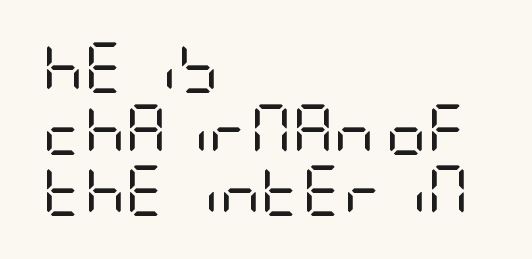
The text was rendered using a sans face with plain stroke endings. The letters sit at their default tracking, neither squeezed nor spread. Alignment: flush left. Only glyphs here, with clear space below each row. The face looks like a standard text weight, possibly lighter. Notice how the stems are strictly vertical — no italics here.
